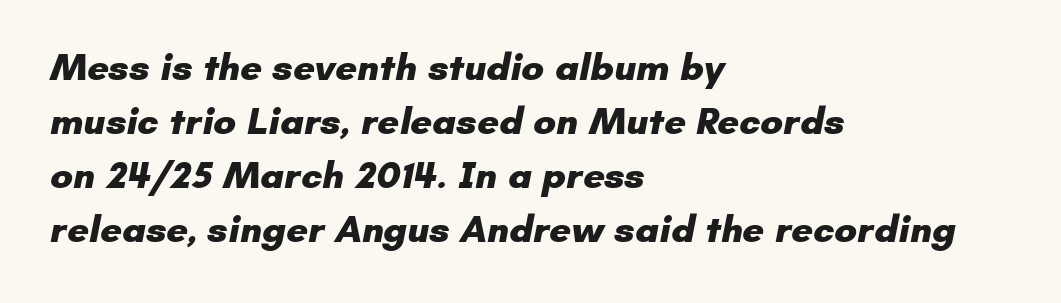
Q: Is the text bold? A: Yes.
Q: Is the typeface a serif or a sans-serif typeface? A: Sans-serif.
Q: Is the text underlined? A: No.
Q: How is the paragraph aligned? A: Left-aligned.
Q: Is the spacing between letters normal or unusually wide? A: Normal.
Q: Is the spacing between lines tight, normal or loose? A: Normal.
Q: Width (condensed, normal, or wide)? A: Normal.
Q: Stroke contrast? A: Low.
Q: x-height? A: Small.
Q: Monospaced? A: No.
